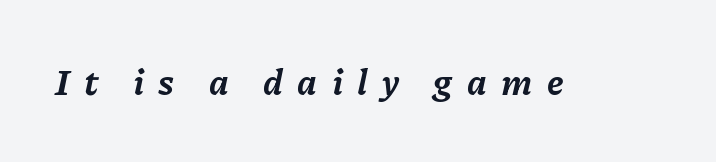
The image shows 36 px bold type, italic (leaning right); set unusually wide letter spacing (+0.4 em), not underlined; low stroke contrast and a medium x-height.
